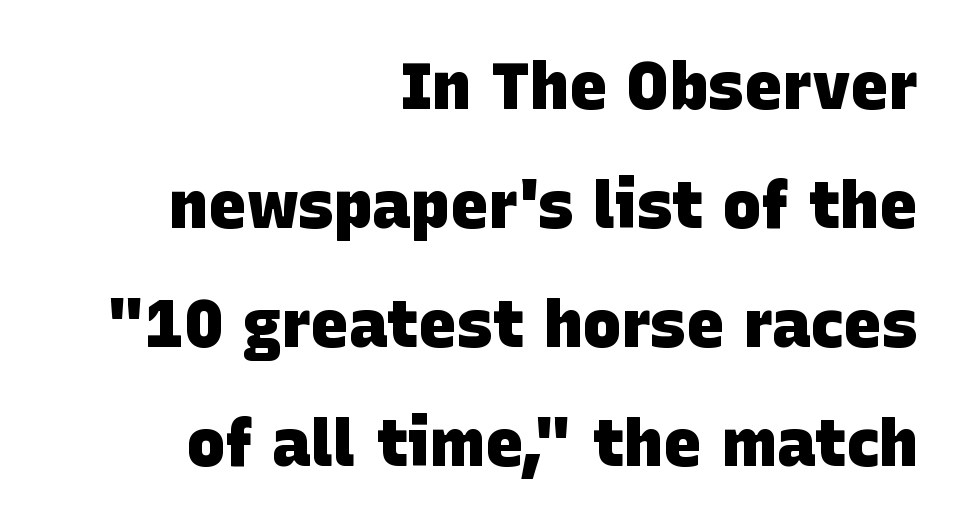
A student would call this right alignment; a typographer would say flush right, rag left. A dark, heavy texture on the line: the type is bold. Here the designer chose a conventional face with non-uniform glyph widths. Note: no serifs on the glyphs.
